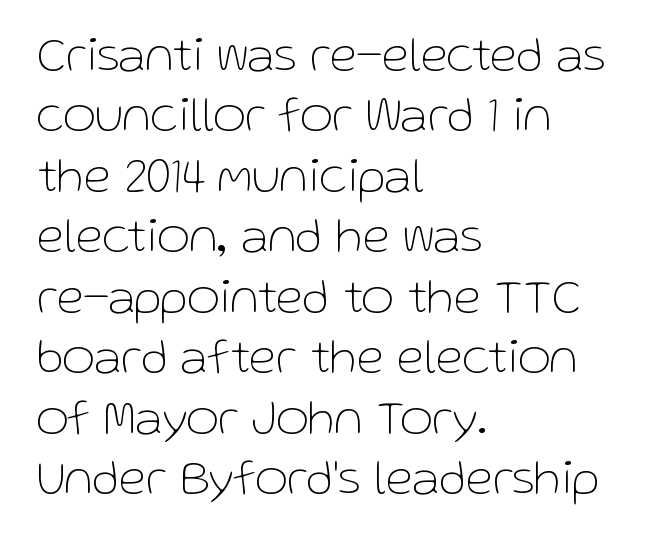
Q: Is the text bold? A: No.
Q: Is the text italic (slanted)? A: No, it is upright.
Q: Is the typeface a serif or a sans-serif typeface? A: Sans-serif.
Q: Is the text underlined? A: No.
Q: How is the paragraph aligned? A: Left-aligned.
Q: Is the spacing between letters normal or unusually wide? A: Normal.
Q: Width (condensed, normal, or wide)? A: Normal.
Q: Stroke contrast? A: Low.
Q: x-height? A: Medium.
Q: Monospaced? A: No.
